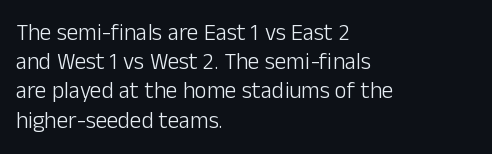
Nothing unusual about the tracking: characters are spaced as the font intends. Caption: multi-line text, flush left, ragged right. How would I describe the line gaps? Plain and ordinary. Unbolded letterforms with no extra heft.
